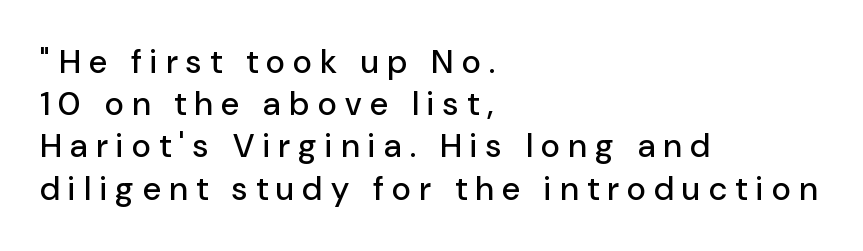
Q: Is the text italic (slanted)? A: No, it is upright.
Q: Is the typeface a serif or a sans-serif typeface? A: Sans-serif.
Q: Is the text underlined? A: No.
Q: How is the paragraph aligned? A: Left-aligned.
Q: Is the spacing between letters normal or unusually wide? A: Unusually wide.
Q: Is the spacing between lines tight, normal or loose? A: Normal.
Q: Width (condensed, normal, or wide)? A: Normal.
Q: Stroke contrast? A: Low.
Q: x-height? A: Medium.
Q: Monospaced? A: No.
